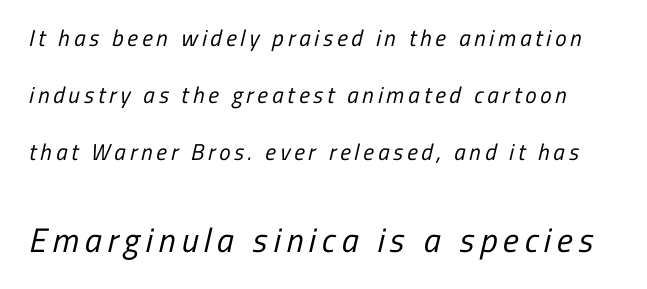
{"serif": "no", "bold": "no", "weight": "regular", "width": "condensed", "stroke_contrast": "low", "x_height": "medium", "monospaced": "no", "underline": "no", "line_spacing": "loose", "line_spacing_ratio": 2.47, "larger_block": "second", "size_ratio": 1.48, "glyph_px": 34}
